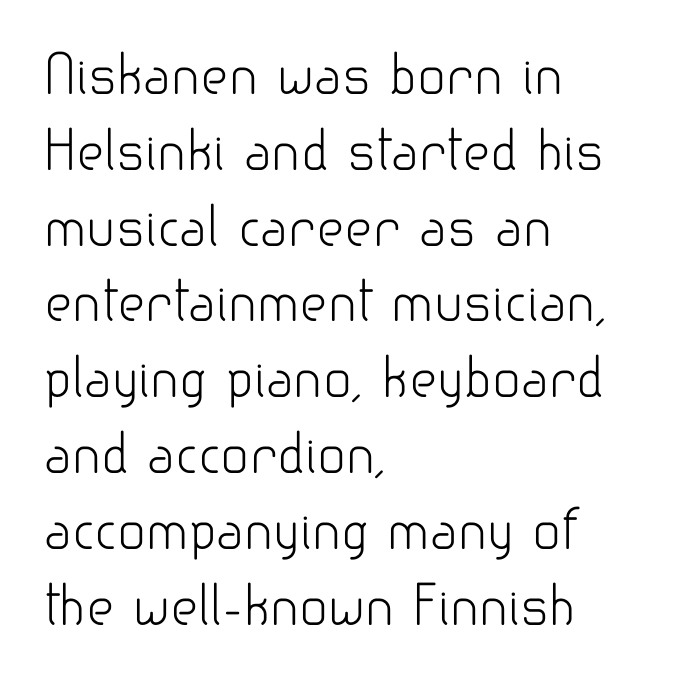
The image shows 53 px light sans-serif type, upright; set left-aligned, normal line spacing (1.43x), normal letter spacing, not underlined; low stroke contrast and a small x-height.
